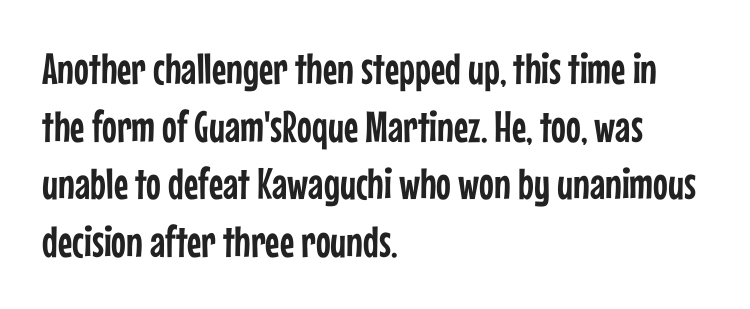
{"serif": "no", "italic": "no", "width": "condensed", "stroke_contrast": "low", "x_height": "medium", "monospaced": "no", "underline": "no", "align": "left", "line_spacing": "normal", "line_spacing_ratio": 1.31, "letter_spacing": "normal", "letter_spacing_em": 0.0, "glyph_px": 44}
